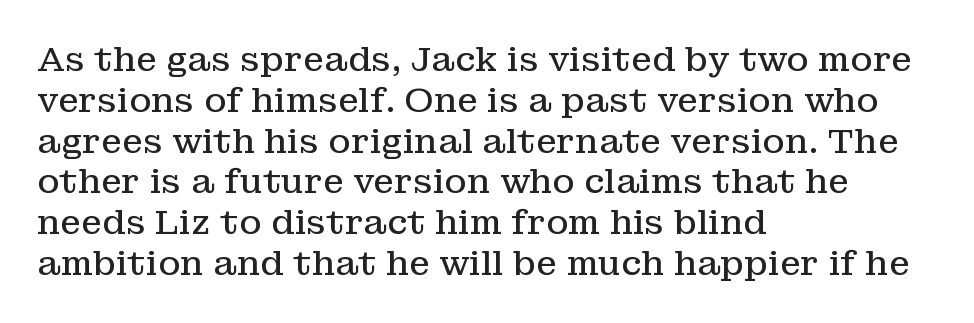
{"serif": "yes", "italic": "no", "bold": "no", "weight": "regular", "width": "normal", "stroke_contrast": "low", "x_height": "medium", "monospaced": "no", "underline": "no", "align": "left", "line_spacing_ratio": 1.2, "letter_spacing": "normal", "letter_spacing_em": 0.0, "glyph_px": 34}
